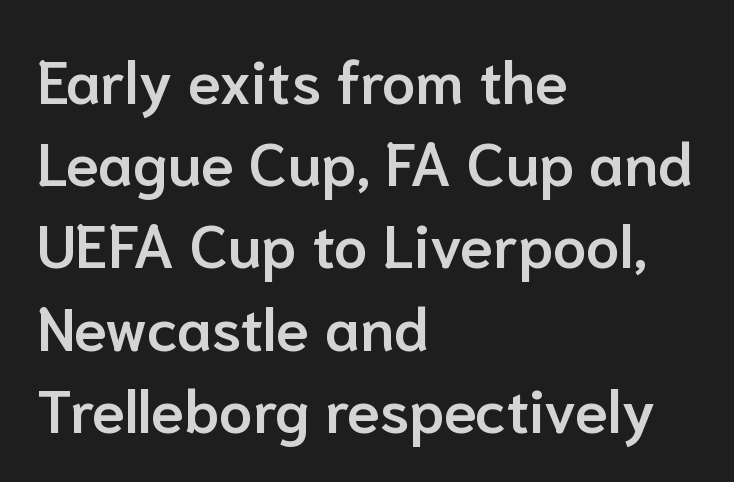
{"serif": "no", "italic": "no", "bold": "semi", "weight": "semibold", "width": "normal", "stroke_contrast": "low", "x_height": "medium", "monospaced": "no", "underline": "no", "align": "left", "line_spacing": "normal", "line_spacing_ratio": 1.37, "letter_spacing": "normal", "letter_spacing_em": 0.0, "glyph_px": 60}
